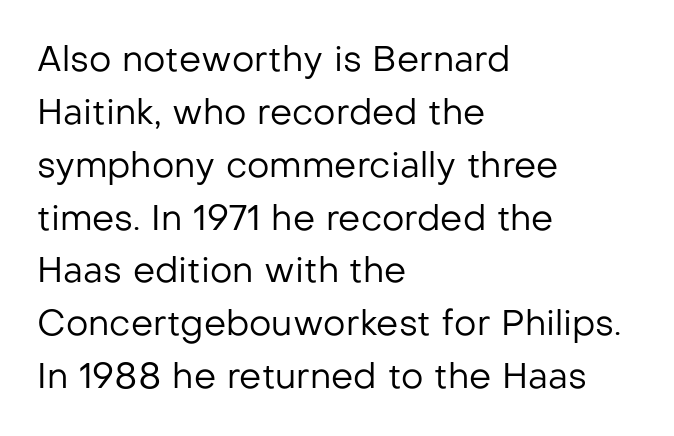
The font sits on the lighter half of the weight spectrum, regular included. Do the characters align in a grid? No, the font is proportional. Regarding serifs, this sample does without them. Notice how the passage keeps a crisp vertical edge on the left only.
